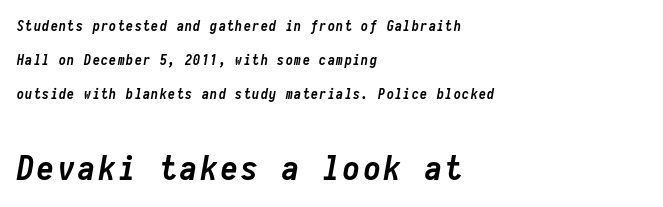
Each new line begins a long way beneath the previous one. On the weight axis this lands at bold, roughly 700. No word sits above an underline. Style check: oblique.
